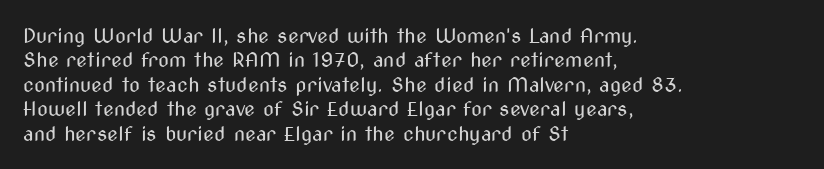
{"italic": "no", "bold": "no", "underline": "no", "align": "left", "line_spacing_ratio": 1.22, "letter_spacing": "normal", "letter_spacing_em": 0.0, "glyph_px": 20}
